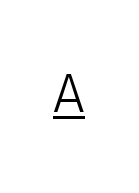
Looks like regular typesetting: each glyph gets only the width it needs. The rendering uses the underline text-decoration. Observe the wide spacing: letters keep a clear distance from each other. No italicization has been applied; the sample stays upright.
